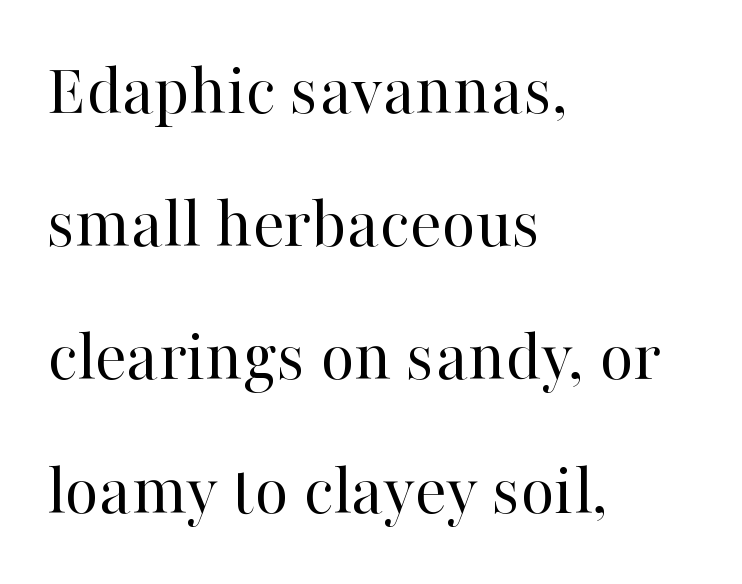
The passage shown is not bold in any degree. Between one letter and the next there's only the usual sliver of space. This is the regular roman posture of the typeface. Yep, those are serifs on the letters. Plain, unruled lines of type. This sample has the flowing, uneven cadence of proportional lettering.
